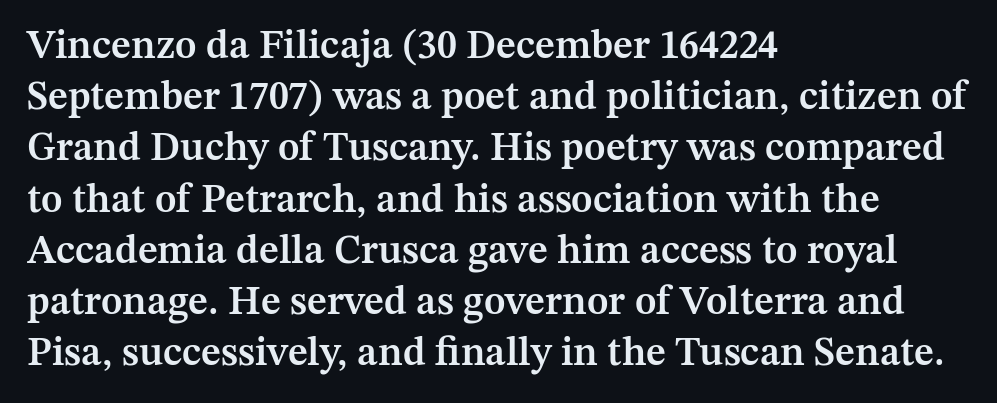
Every letter is mildly thick-stroked: semibold rather than bold. Think of a printed novel: that variable character pitch is what you see here. Beneath every word, the page is bare. Normally led — the rows are evenly, conventionally spaced. Notice how the stems are strictly vertical — no italics here. The line texture is even and compact thanks to regular tracking.
